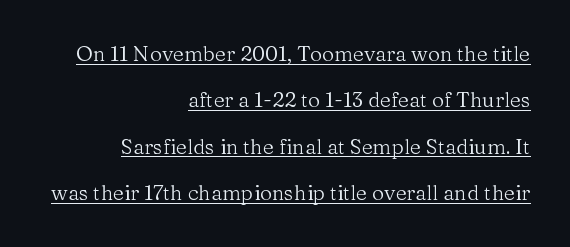
Q: Is the text bold? A: No.
Q: Is the text italic (slanted)? A: No, it is upright.
Q: Is the text underlined? A: Yes.
Q: How is the paragraph aligned? A: Right-aligned.
Q: Is the spacing between letters normal or unusually wide? A: Normal.
Q: Is the spacing between lines tight, normal or loose? A: Loose.
